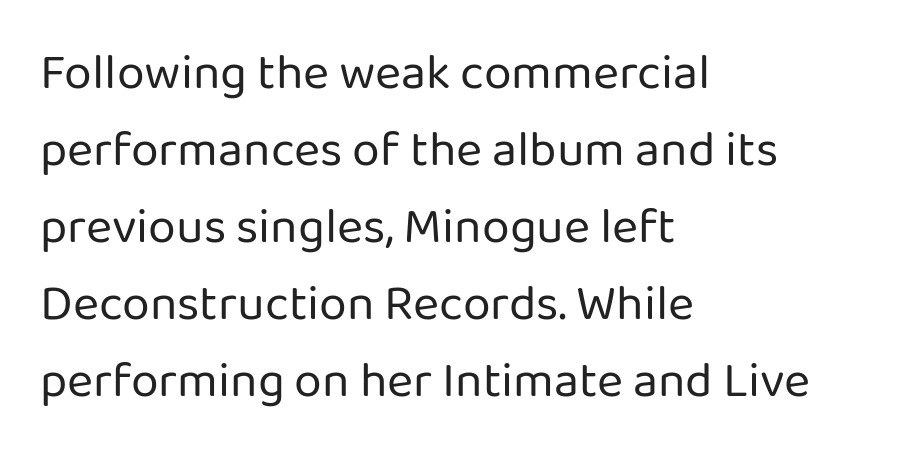
{"serif": "no", "italic": "no", "bold": "no", "weight": "regular", "width": "normal", "stroke_contrast": "low", "x_height": "medium", "monospaced": "no", "underline": "no", "align": "left", "line_spacing": "normal", "line_spacing_ratio": 1.54, "letter_spacing": "normal", "letter_spacing_em": 0.0, "glyph_px": 50}
